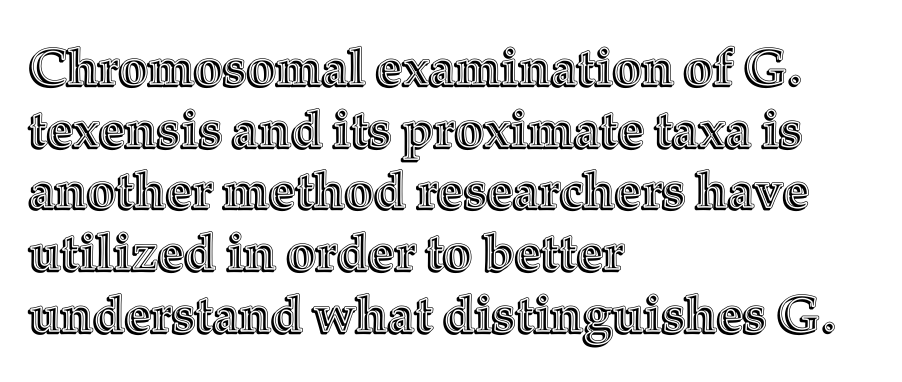
A roman cut, with each character standing at attention. Each letter keeps its own natural width here, so spacing adapts to shape. Nobody touched the tracking dial on this one. The passage is arranged the way most books set body copy — flush left. Anything drawn beneath the words? Only blank space.
